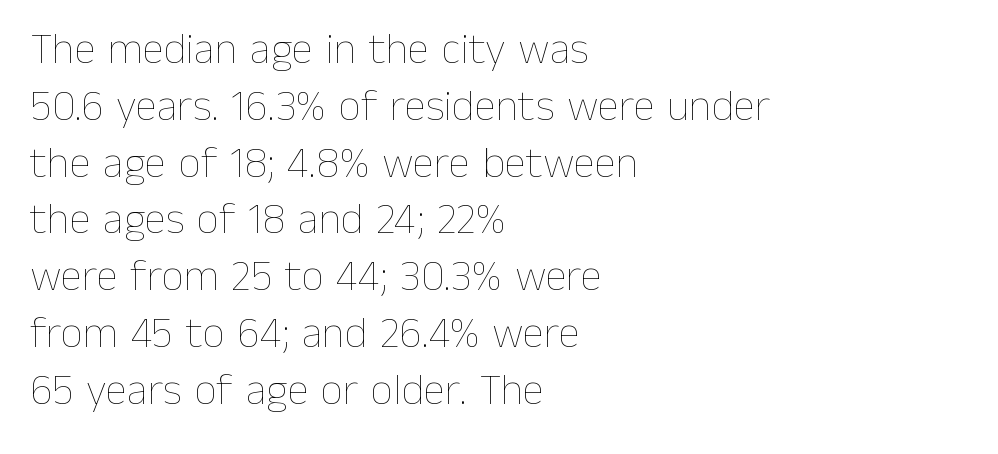
Leading: standard. The rendering uses natural spacing where letterforms have individual widths. Bare-footed words on every line. Every row of glyphs begins at an identical x-position on the left. The type is set solid horizontally, with unmodified tracking. Designer's note — italics off, roman on.
